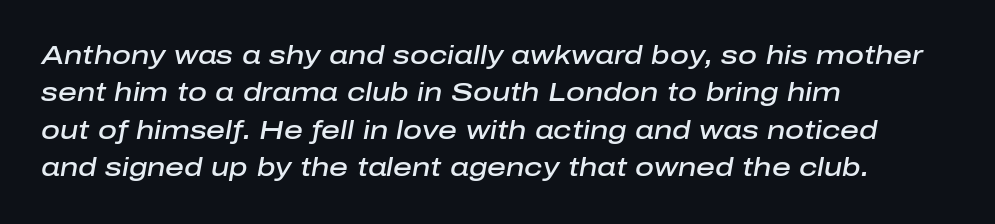
The image shows 26 px text type, italic (leaning right); set left-aligned, normal line spacing (1.44x), normal letter spacing, not underlined.
